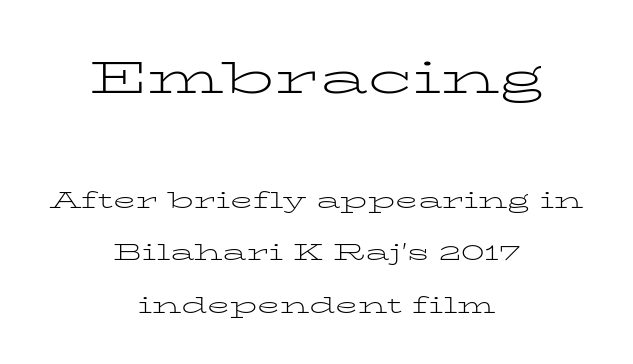
{"serif": "yes", "italic": "no", "bold": "no", "weight": "light", "width": "wide", "stroke_contrast": "low", "x_height": "medium", "monospaced": "no", "underline": "no", "align": "center", "line_spacing": "loose", "line_spacing_ratio": 2.27, "letter_spacing": "normal", "letter_spacing_em": 0.0, "larger_block": "first", "size_ratio": 2.0, "glyph_px": 46}
